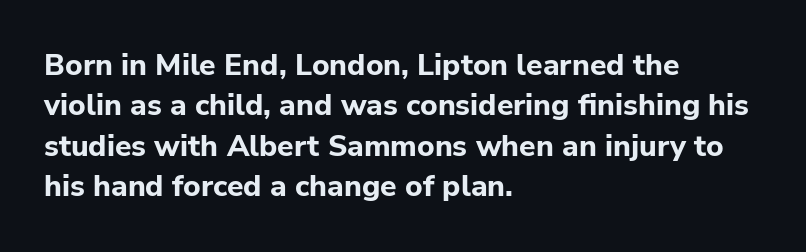
Compared with an ordinary text face, these strokes are far heavier — a full bold. The rendering uses a moderate line-height, typical for paragraphs. Does the type have serifs? No, each stem ends abruptly. Quick note: underline off. No extra tracking has been applied to these lines.
